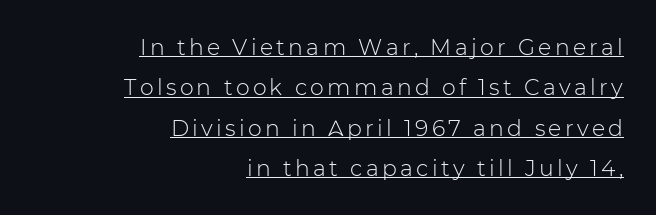
Beneath each row of characters lies a ruled line. No heavy texture on the line: the type isn't bold. Does the lettering tilt? It doesn't — this is upright. A student would call this right alignment; a typographer would say flush right, rag left.
